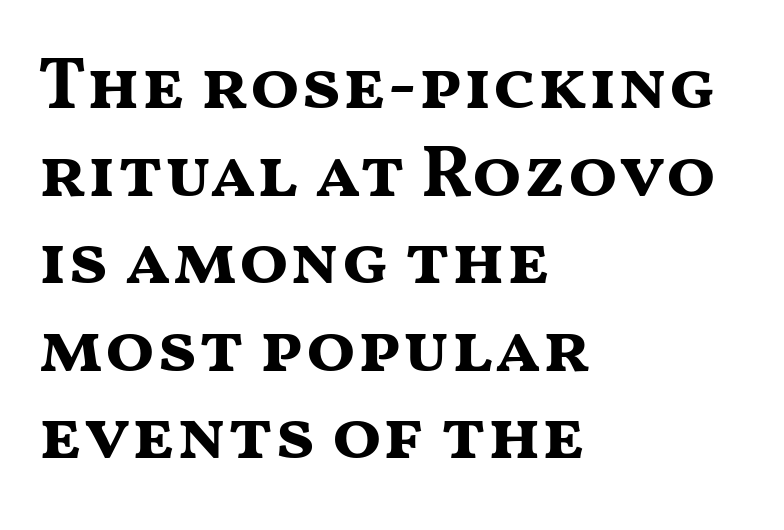
The image shows 73 px bold, wide sans-serif type, upright; set left-aligned, line spacing 1.2x, normal letter spacing, not underlined; medium stroke contrast and a medium x-height.
